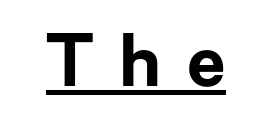
The image shows 70 px bold sans-serif type, upright; set unusually wide letter spacing (+0.36 em), underlined; low stroke contrast and a medium x-height.
